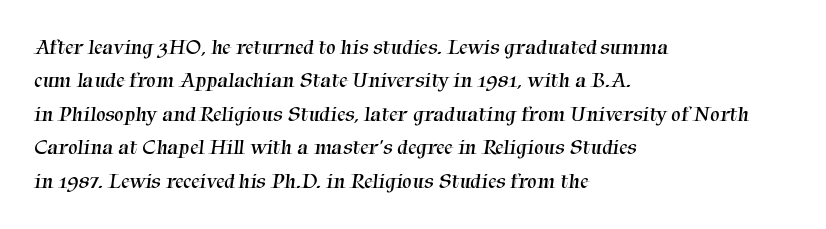
Check under the words: just untouched page. This sample uses plain, unmodified letter spacing. The compositor pushed each line to the left boundary. Nothing heavy about these letters — not bold at all.
